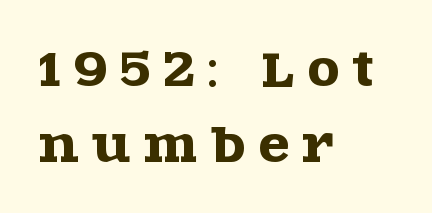
The image shows 45 px wide serif type, upright; set left-aligned, normal line spacing (1.68x), unusually wide letter spacing (+0.3 em), not underlined; a large x-height.
